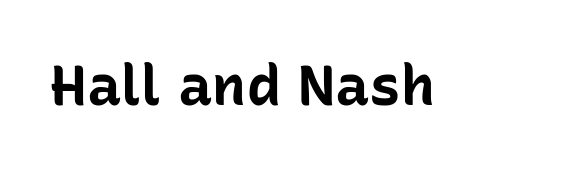
Do the letters lean? They stand straight. Heft: maximum for text — a bold. What stands out about the letter spacing? Nothing — it is the standard amount. Stroke terminals: plain, sans-serif. Descenders are the only things crossing below the line.
